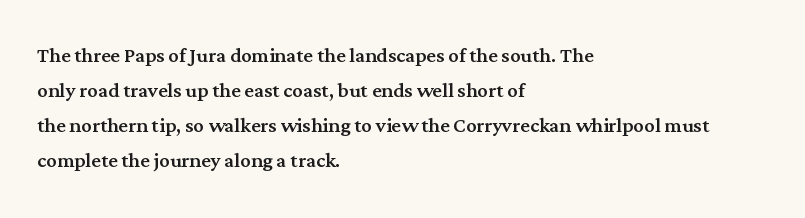
Upright lettering throughout. A classic flush-left, rag-right setting is used for this passage. Underlining? Definitely not there. The passage shown stacks its lines at a standard gap. The letterforms sit shoulder to shoulder at normal distance.
